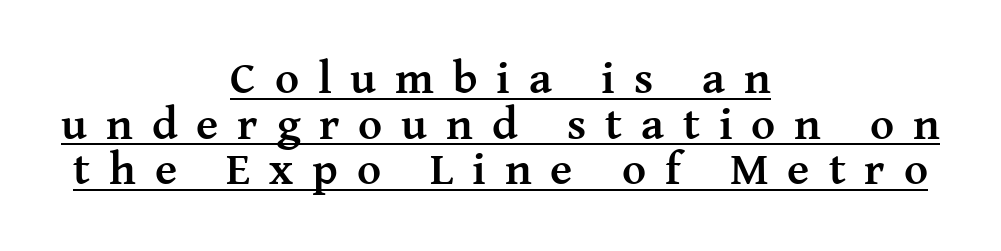
Each word looks stretched out because of the extra space between its letters. Every letter is thick-stroked: bold, no question. Leading: reduced. Note: serifs present on the glyphs. A roman cut, with each character standing at attention. Is there an underline? Yes — a line sits under the letters.
